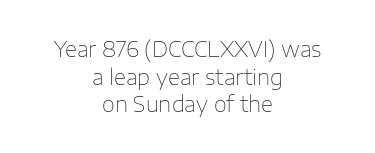
Q: Is the text bold? A: No.
Q: Is the text italic (slanted)? A: No, it is upright.
Q: Is the text underlined? A: No.
Q: How is the paragraph aligned? A: Centered.
Q: Is the spacing between letters normal or unusually wide? A: Normal.
Q: Is the spacing between lines tight, normal or loose? A: Normal.
